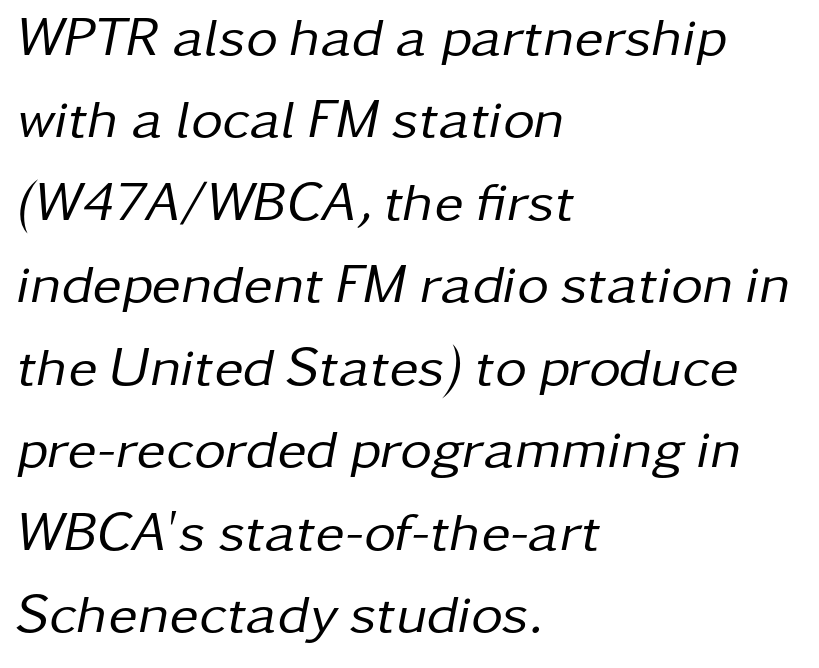
{"italic": "yes", "lean": "right", "slant_degrees": 11, "bold": "no", "weight": "regular", "width": "normal", "stroke_contrast": "low", "x_height": "medium", "monospaced": "no", "underline": "no", "align": "left", "line_spacing": "normal", "line_spacing_ratio": 1.5, "letter_spacing": "normal", "letter_spacing_em": 0.0, "glyph_px": 55}
